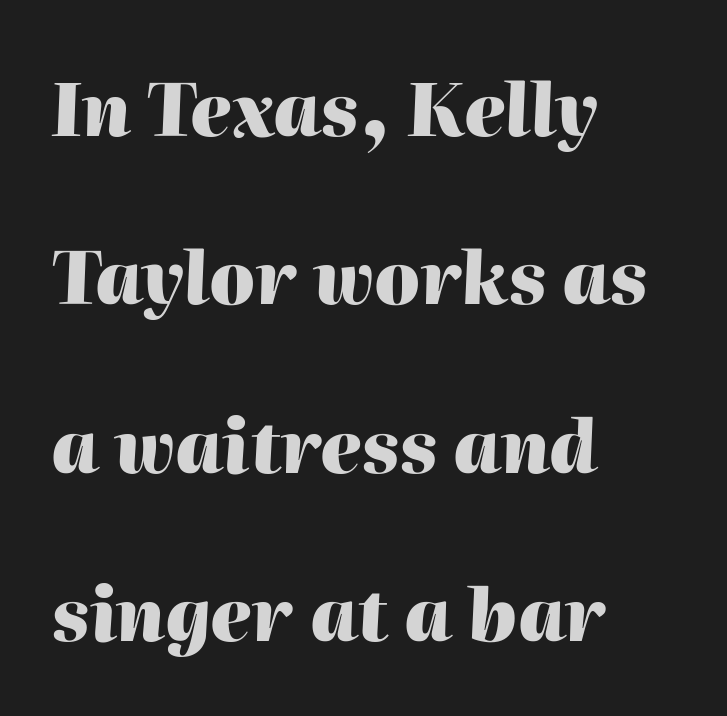
The image shows 72 px heavy type, italic (leaning right); set left-aligned, loose line spacing (2.34x), normal letter spacing, not underlined; high stroke contrast and a medium x-height.
